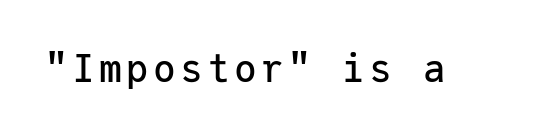
Lines of text with bare space underneath. The letters march in equal steps, a hallmark of fixed-pitch type. When letters stand straight like this, we call the style roman or upright. Font category for this specimen: sans-serif.
